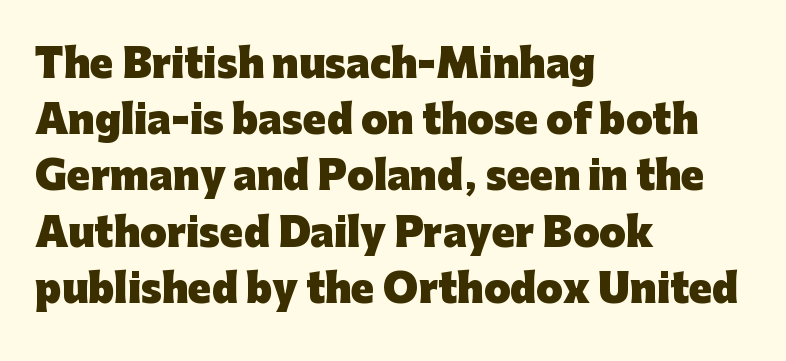
{"serif": "no", "italic": "no", "bold": "yes", "weight": "heavy", "width": "normal", "stroke_contrast": "low", "x_height": "medium", "monospaced": "no", "underline": "no", "align": "left", "line_spacing": "normal", "line_spacing_ratio": 1.48, "letter_spacing": "normal", "letter_spacing_em": 0.0, "glyph_px": 38}
